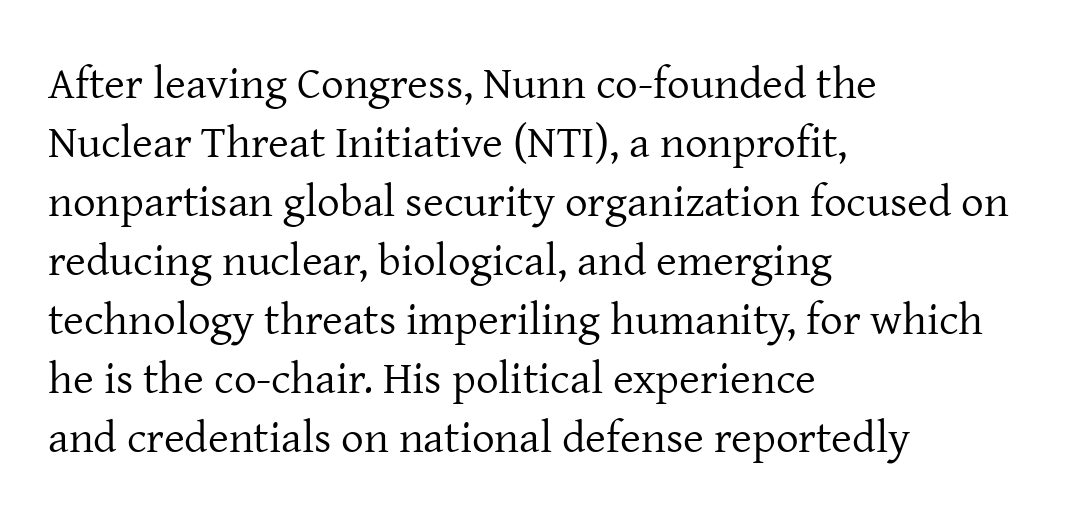
Q: Is the text bold? A: No.
Q: Is the text italic (slanted)? A: No, it is upright.
Q: Is the typeface a serif or a sans-serif typeface? A: Serif.
Q: Is the text underlined? A: No.
Q: How is the paragraph aligned? A: Left-aligned.
Q: Is the spacing between letters normal or unusually wide? A: Normal.
Q: Is the spacing between lines tight, normal or loose? A: Normal.
Q: Width (condensed, normal, or wide)? A: Normal.
Q: Stroke contrast? A: Low.
Q: x-height? A: Medium.
Q: Monospaced? A: No.
